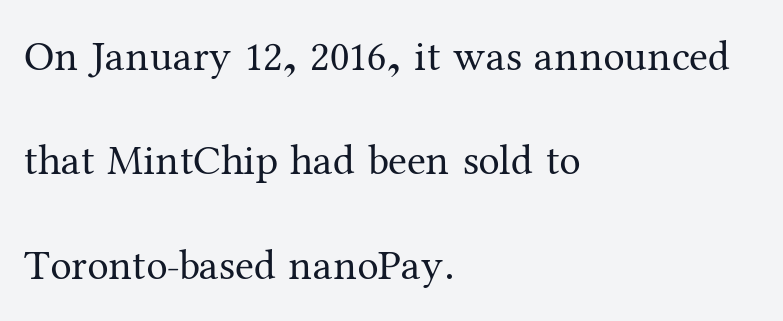
The image shows 43 px regular-weight serif type, upright; set left-aligned, loose line spacing (2.43x), normal letter spacing, not underlined; medium stroke contrast and a medium x-height.
